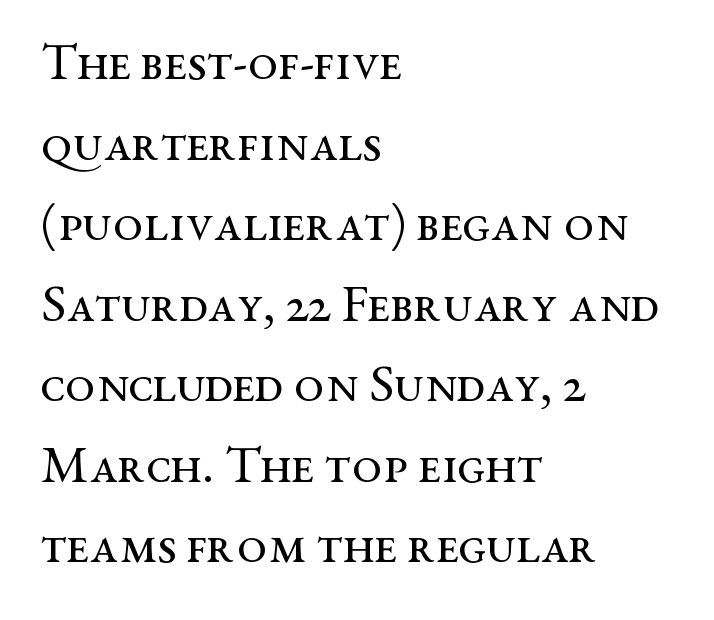
The image shows 53 px regular-weight, wide serif type, upright; set left-aligned, normal line spacing (1.52x), normal letter spacing, not underlined; medium stroke contrast and a medium x-height.
